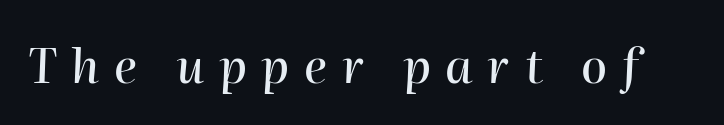
{"italic": "yes", "lean": "right", "slant_degrees": 2, "width": "normal", "stroke_contrast": "high", "x_height": "medium", "monospaced": "no", "underline": "no", "letter_spacing": "wide", "letter_spacing_em": 0.31, "glyph_px": 47}
